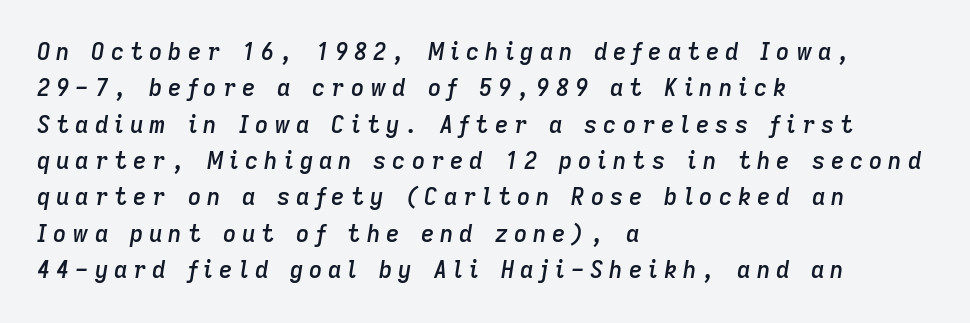
Q: Is the text bold? A: Semi-bold.
Q: Is the text italic (slanted)? A: Yes, it leans right by about 9 degrees.
Q: Is the text underlined? A: No.
Q: How is the paragraph aligned? A: Left-aligned.
Q: Is the spacing between letters normal or unusually wide? A: Unusually wide.
Q: Is the spacing between lines tight, normal or loose? A: Normal.
